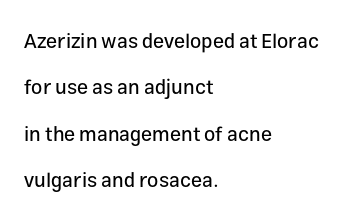
{"italic": "no", "underline": "no", "align": "left", "line_spacing": "loose", "line_spacing_ratio": 2.32, "letter_spacing": "normal", "letter_spacing_em": 0.0, "glyph_px": 20}
